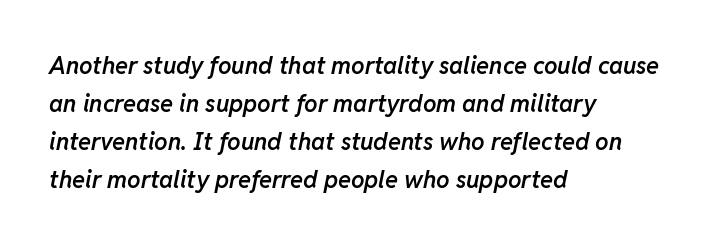
Q: Is the text bold? A: Semi-bold.
Q: Is the text italic (slanted)? A: Yes, it leans right by about 11 degrees.
Q: Is the text underlined? A: No.
Q: How is the paragraph aligned? A: Left-aligned.
Q: Is the spacing between letters normal or unusually wide? A: Normal.
Q: Is the spacing between lines tight, normal or loose? A: Normal.
